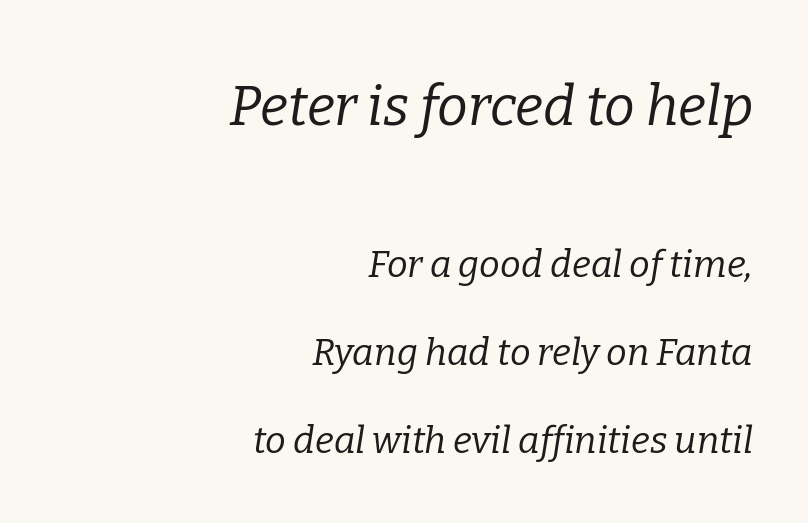
The image shows 55 px regular-weight serif type, italic (leaning right); set right-aligned, loose line spacing (2.38x), normal letter spacing, not underlined; the first (top) block is 1.49x larger; low stroke contrast and a medium x-height.
